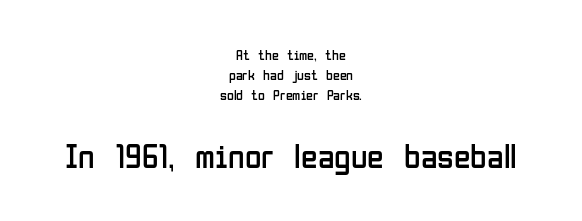
The image shows 34 px regular-weight, condensed sans-serif type, upright; set centered, normal line spacing (1.44x), normal letter spacing, not underlined; the second (bottom) block is 2.43x larger; low stroke contrast and a medium x-height.
